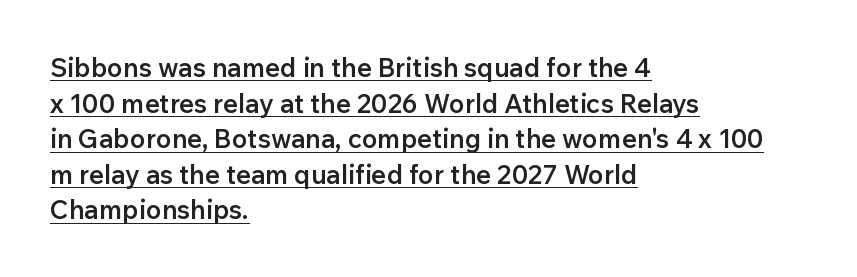
Q: Is the text bold? A: Semi-bold.
Q: Is the text italic (slanted)? A: No, it is upright.
Q: Is the text underlined? A: Yes.
Q: How is the paragraph aligned? A: Left-aligned.
Q: Is the spacing between letters normal or unusually wide? A: Normal.
Q: Is the spacing between lines tight, normal or loose? A: Normal.
